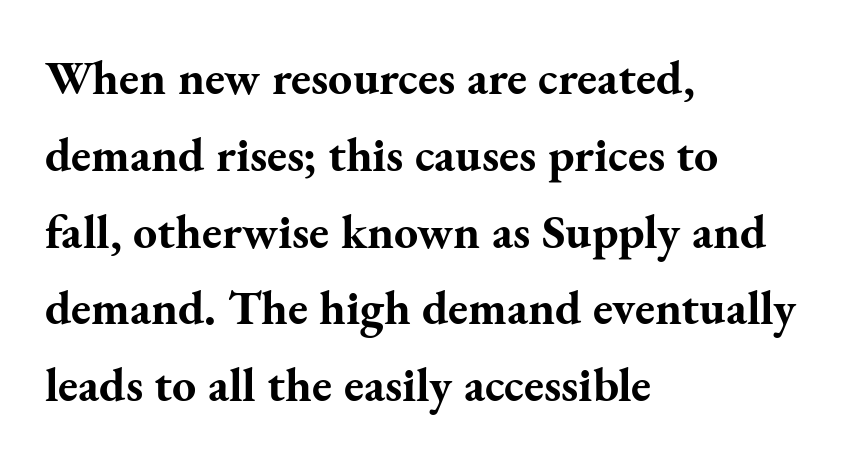
Unmarked baselines from the first word to the last. Is this a sans? No — the strokes have serifs. Chunky letters — that's bold for sure. Layout note: lines flush left. Default kerning and tracking; the words read as compact shapes. The letters advance in unequal steps, a hallmark of proportional type.
